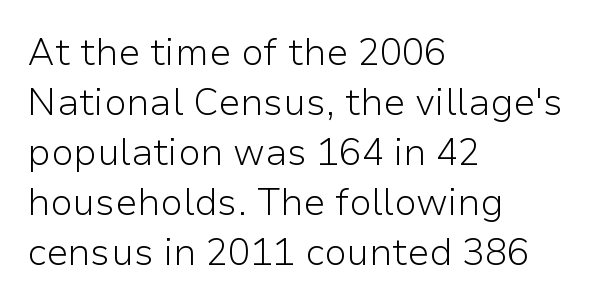
{"serif": "no", "italic": "no", "bold": "no", "weight": "light", "width": "normal", "stroke_contrast": "low", "x_height": "medium", "monospaced": "no", "underline": "no", "align": "left", "line_spacing": "normal", "line_spacing_ratio": 1.35, "letter_spacing": "normal", "letter_spacing_em": 0.0, "glyph_px": 37}
